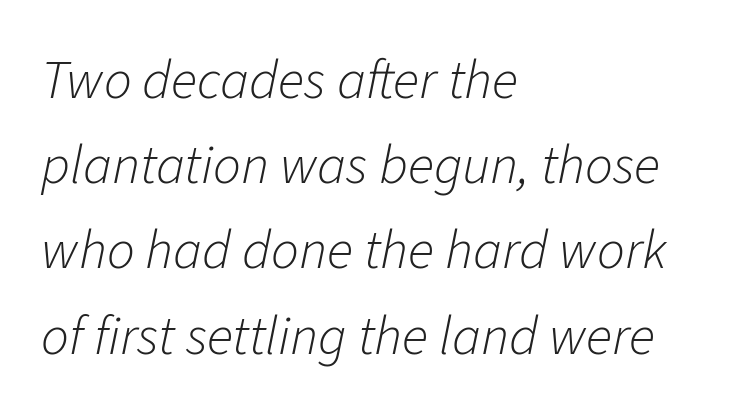
Standard letterfit; no display-style spreading of the glyphs. You can tell it's italic because the verticals aren't actually vertical. A normal amount of white space separates one row of letters from the next. Is this a heavy cut? Hardly; it is regular or lighter.
